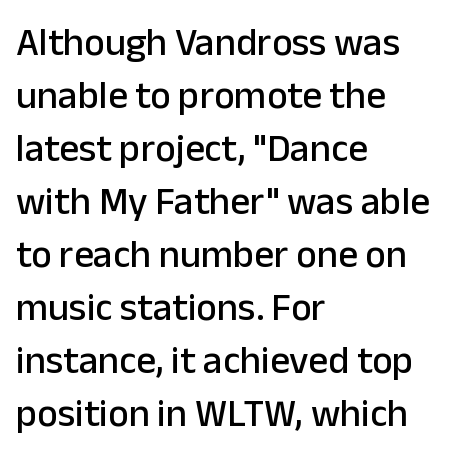
The image shows 39 px sans-serif type, upright; set left-aligned, normal line spacing (1.36x), normal letter spacing, not underlined; low stroke contrast and a medium x-height.
